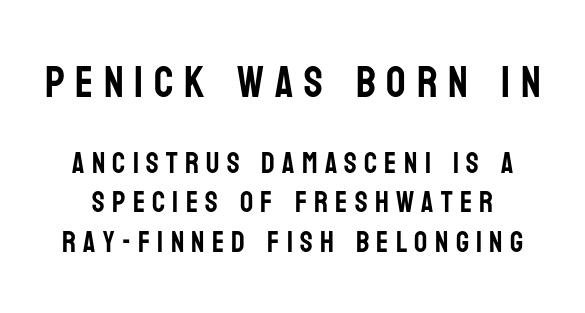
{"serif": "no", "italic": "no", "width": "condensed", "stroke_contrast": "low", "x_height": "large", "monospaced": "no", "underline": "no", "line_spacing": "normal", "line_spacing_ratio": 1.36, "letter_spacing": "wide", "letter_spacing_em": 0.25, "larger_block": "first", "size_ratio": 1.48, "glyph_px": 43}
